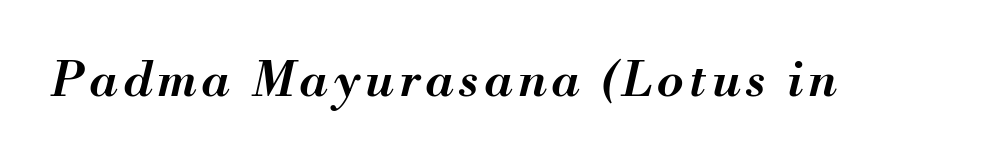
Q: Is the text bold? A: Semi-bold.
Q: Is the text italic (slanted)? A: Yes, it leans right by about 13 degrees.
Q: Is the text underlined? A: No.
Q: Width (condensed, normal, or wide)? A: Normal.
Q: Stroke contrast? A: Medium.
Q: x-height? A: Small.
Q: Monospaced? A: No.
